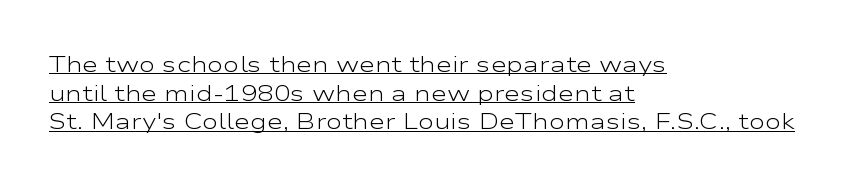
Q: Is the text bold? A: No.
Q: Is the text italic (slanted)? A: No, it is upright.
Q: Is the text underlined? A: Yes.
Q: How is the paragraph aligned? A: Left-aligned.
Q: Is the spacing between letters normal or unusually wide? A: Normal.
Q: Is the spacing between lines tight, normal or loose? A: Normal.
